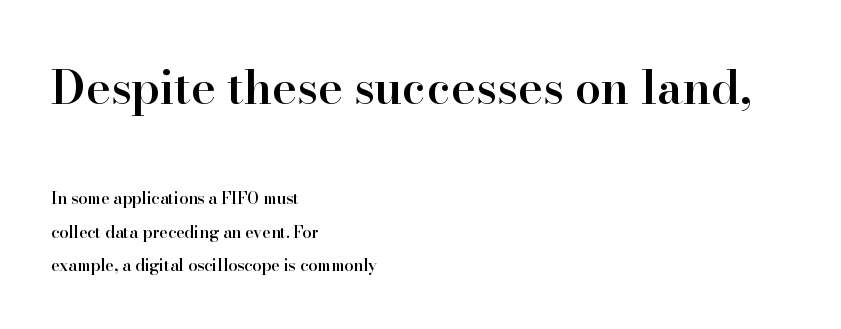
Proportional: the letters do not fall into vertical columns. Stroke terminals: seriffed. Visually the block forms a straight wall on the left and a jagged coastline on the right. Weight: semibold (demi).
